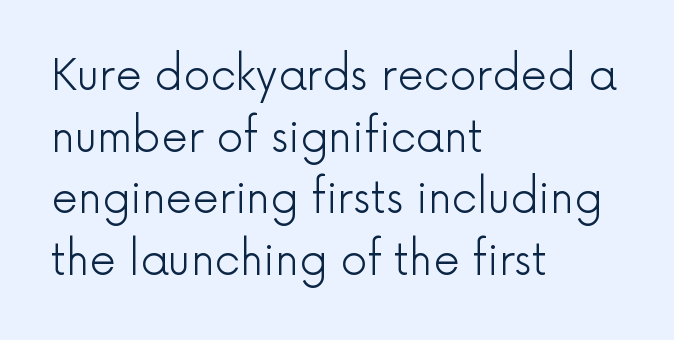
The typography opts for an upright posture over an oblique one. In CSS terms this would be text-align: left. Serif or sans? Sans — the stroke terminals are bare. The zone under the glyphs is completely vacant.
